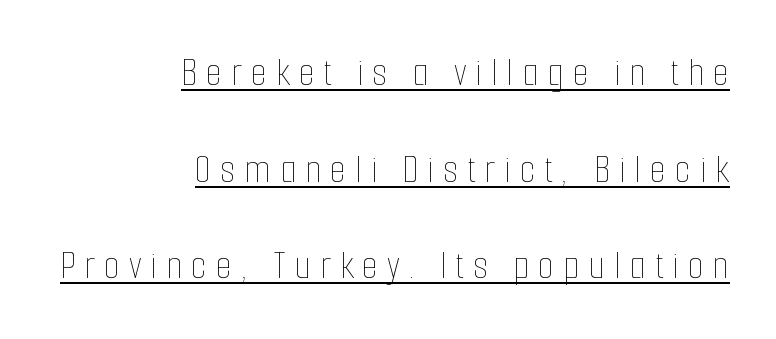
The image shows 42 px thin, condensed type, upright; set right-aligned, loose line spacing (2.3x), unusually wide letter spacing (+0.21 em), underlined; low stroke contrast and a medium x-height.
